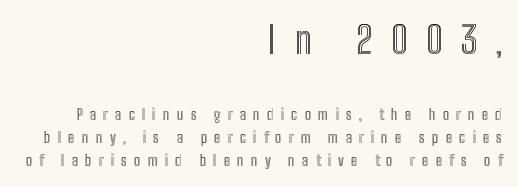
The image shows 38 px condensed type, upright; set right-aligned, normal line spacing (1.54x), unusually wide letter spacing (+0.48 em), not underlined; the first (top) block is 2.53x larger; a medium x-height.
